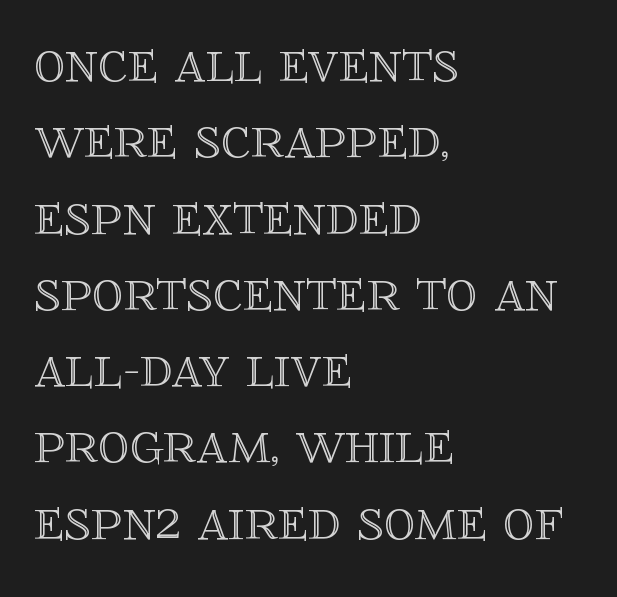
Does the lettering tilt? It doesn't — this is upright. The setting favours the left margin, as ordinary paragraphs usually do. Check the space under the baseline: it is left empty. Think of a printed novel: that variable character pitch is what you see here.
